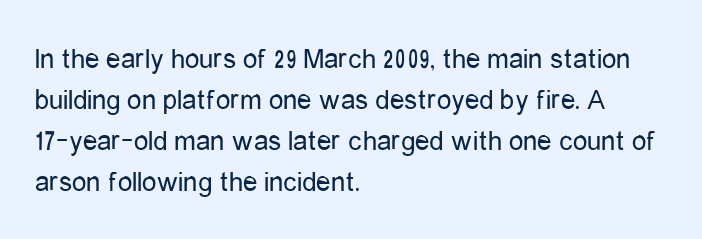
Q: Is the text bold? A: No.
Q: Is the text italic (slanted)? A: No, it is upright.
Q: Is the typeface a serif or a sans-serif typeface? A: Sans-serif.
Q: Is the text underlined? A: No.
Q: How is the paragraph aligned? A: Left-aligned.
Q: Is the spacing between letters normal or unusually wide? A: Normal.
Q: Is the spacing between lines tight, normal or loose? A: Normal.
Q: Width (condensed, normal, or wide)? A: Condensed.
Q: Stroke contrast? A: Low.
Q: x-height? A: Medium.
Q: Monospaced? A: No.
